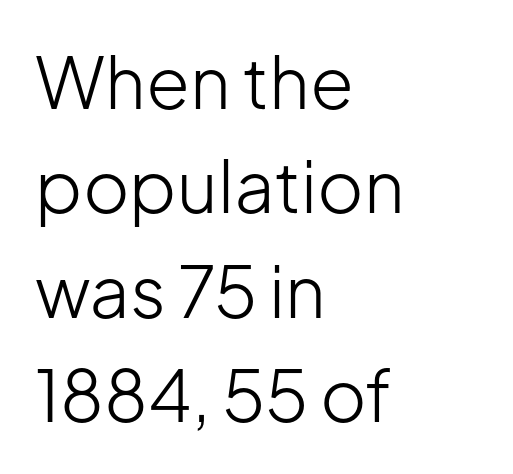
Q: Is the text bold? A: No.
Q: Is the text italic (slanted)? A: No, it is upright.
Q: Is the typeface a serif or a sans-serif typeface? A: Sans-serif.
Q: Is the text underlined? A: No.
Q: How is the paragraph aligned? A: Left-aligned.
Q: Is the spacing between letters normal or unusually wide? A: Normal.
Q: Is the spacing between lines tight, normal or loose? A: Normal.
Q: Width (condensed, normal, or wide)? A: Normal.
Q: Stroke contrast? A: Low.
Q: x-height? A: Medium.
Q: Monospaced? A: No.
